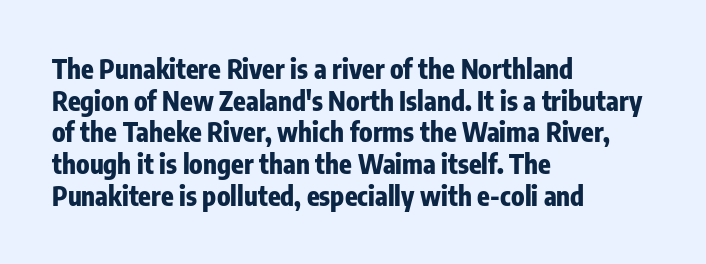
{"italic": "no", "bold": "yes", "underline": "no", "align": "left", "line_spacing_ratio": 1.22, "letter_spacing": "normal", "letter_spacing_em": 0.0, "glyph_px": 26}
